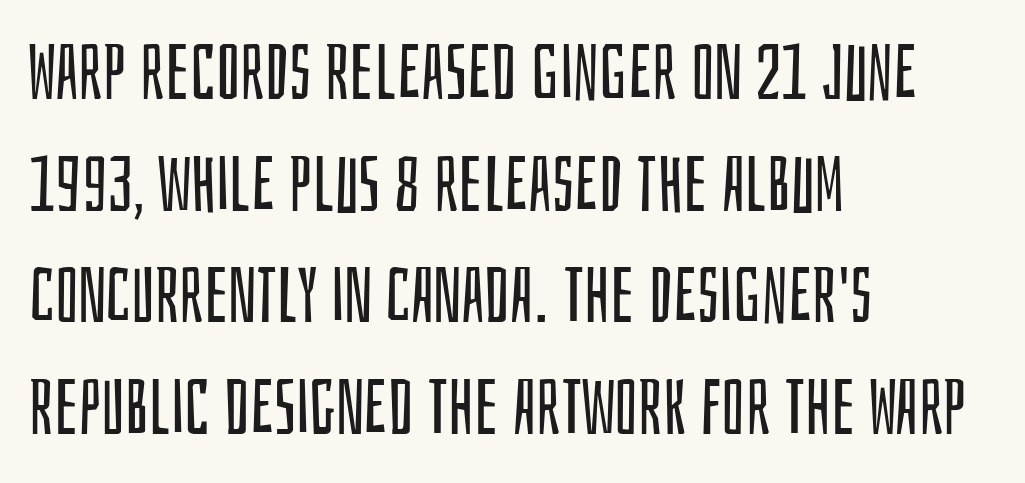
Q: Is the text bold? A: No.
Q: Is the text italic (slanted)? A: No, it is upright.
Q: Is the typeface a serif or a sans-serif typeface? A: Sans-serif.
Q: Is the text underlined? A: No.
Q: How is the paragraph aligned? A: Left-aligned.
Q: Is the spacing between letters normal or unusually wide? A: Normal.
Q: Is the spacing between lines tight, normal or loose? A: Normal.
Q: Width (condensed, normal, or wide)? A: Condensed.
Q: Stroke contrast? A: Low.
Q: x-height? A: Large.
Q: Monospaced? A: No.
